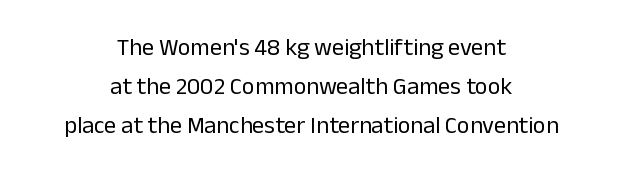
Compared with a flush-left layout, this one balances lines on the center instead. Beneath every word, the page is bare. Caption: face not bold, strokes unweighted. Compared with typical paragraphs, the rows here are spaced about the same. A typesetter would call this zero additional tracking. The typography opts for an upright posture over an oblique one.
